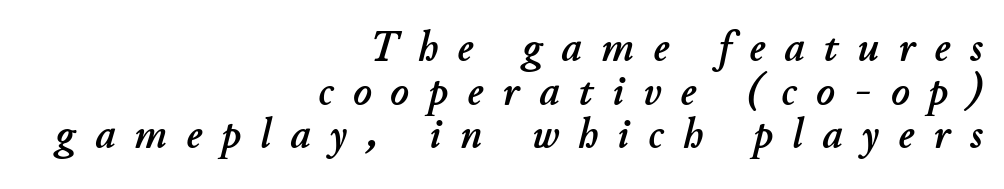
One-word summary of the alignment: right. Every character sits at an angle, as italics do. Inter-character spacing is expanded well beyond the font's built-in metrics. Rows of type sit shoulder to shoulder in the vertical direction.
